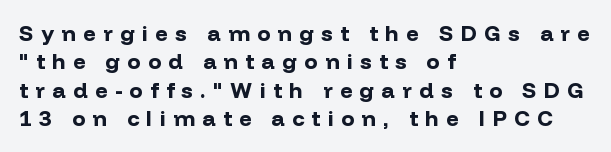
Q: Is the text bold? A: Yes.
Q: Is the text italic (slanted)? A: No, it is upright.
Q: Is the text underlined? A: No.
Q: How is the paragraph aligned? A: Left-aligned.
Q: Is the spacing between letters normal or unusually wide? A: Unusually wide.
Q: Is the spacing between lines tight, normal or loose? A: Normal.
